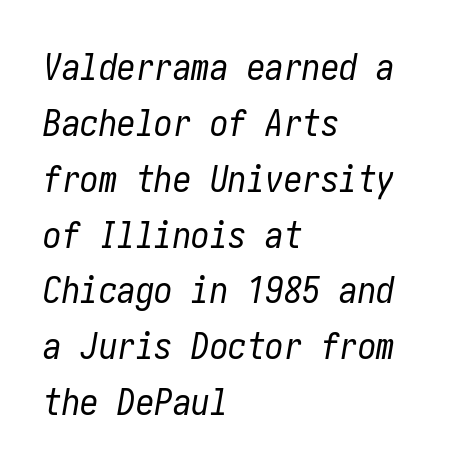
Horizontally, the lines are justified to the leading edge only. Inter-character spacing is left at the font's built-in metrics. Honestly, the row spacing looks completely unremarkable. Plain, unruled lines of type. These glyphs show unthickened strokes, regular width or finer. It's the slanting kind of type.
